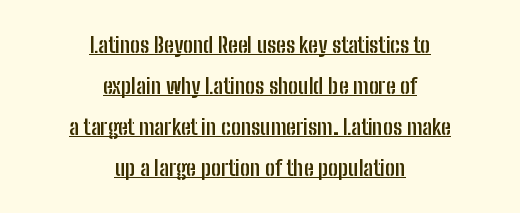
{"italic": "no", "bold": "yes", "underline": "yes", "align": "center", "line_spacing_ratio": 1.87, "letter_spacing": "normal", "letter_spacing_em": 0.0, "glyph_px": 22}
